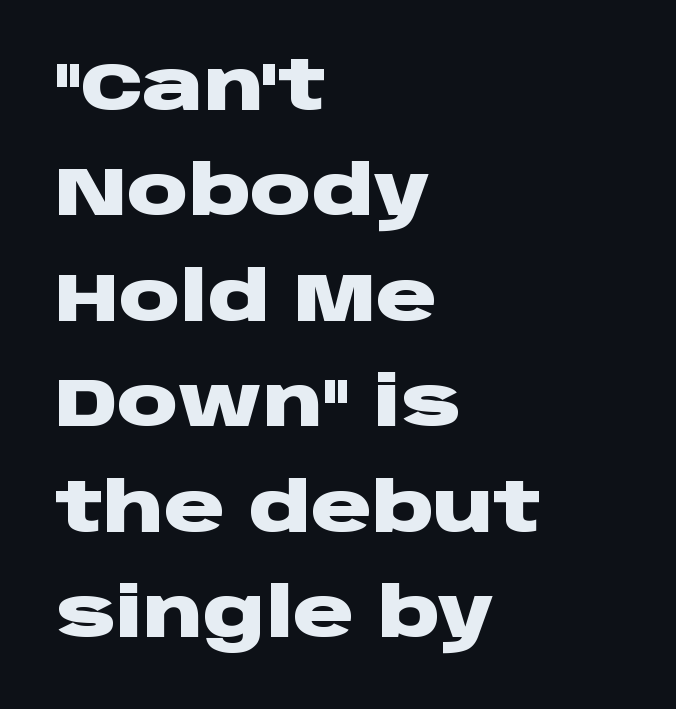
{"serif": "no", "italic": "no", "bold": "yes", "weight": "heavy", "width": "wide", "stroke_contrast": "low", "x_height": "large", "monospaced": "no", "underline": "no", "align": "left", "line_spacing": "normal", "line_spacing_ratio": 1.55, "letter_spacing": "normal", "letter_spacing_em": 0.0, "glyph_px": 68}
